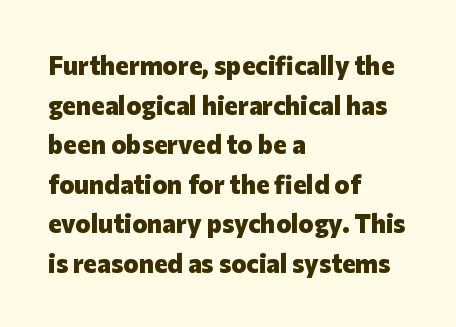
Line spacing here is normal. Words float on clear page, feet unadorned. Each glyph is drawn with heavy, bold strokes. There is no visible air inserted between adjacent glyphs. These lines are set flush left with a ragged right edge. This is roman type, the default non-slanted kind.
